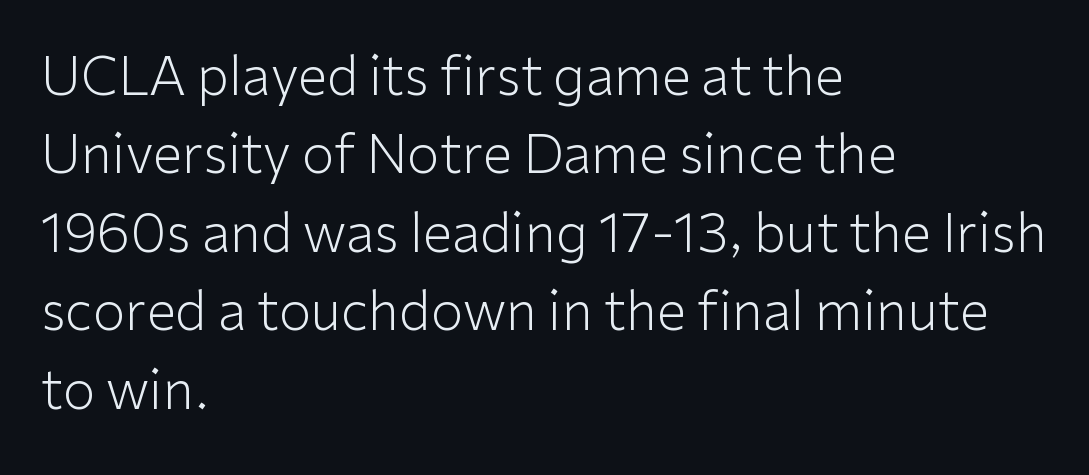
The image shows 53 px light sans-serif type, upright; set left-aligned, normal line spacing (1.48x), normal letter spacing, not underlined; low stroke contrast and a medium x-height.
